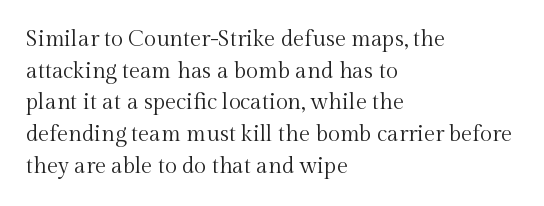
{"italic": "no", "bold": "no", "underline": "no", "align": "left", "line_spacing": "normal", "line_spacing_ratio": 1.44, "letter_spacing": "normal", "letter_spacing_em": 0.0, "glyph_px": 22}
